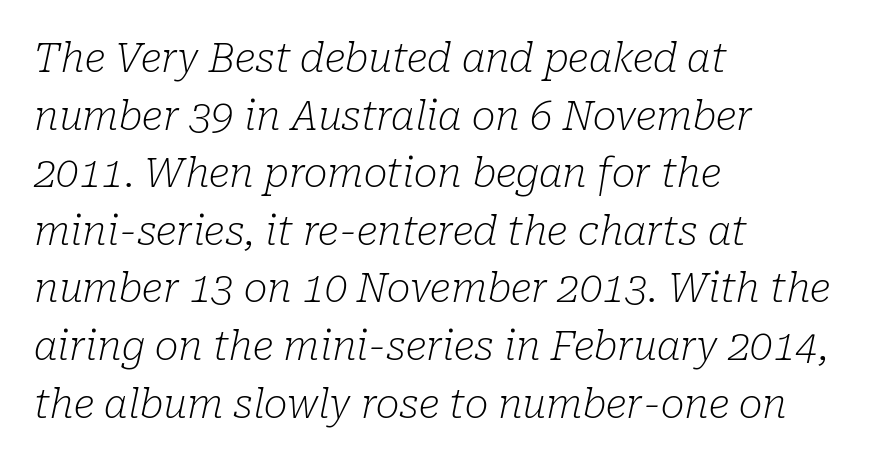
Q: Is the text bold? A: No.
Q: Is the text italic (slanted)? A: Yes, it leans right by about 10 degrees.
Q: Is the typeface a serif or a sans-serif typeface? A: Serif.
Q: Is the text underlined? A: No.
Q: How is the paragraph aligned? A: Left-aligned.
Q: Is the spacing between letters normal or unusually wide? A: Normal.
Q: Is the spacing between lines tight, normal or loose? A: Normal.
Q: Width (condensed, normal, or wide)? A: Normal.
Q: Stroke contrast? A: Low.
Q: x-height? A: Medium.
Q: Monospaced? A: No.
